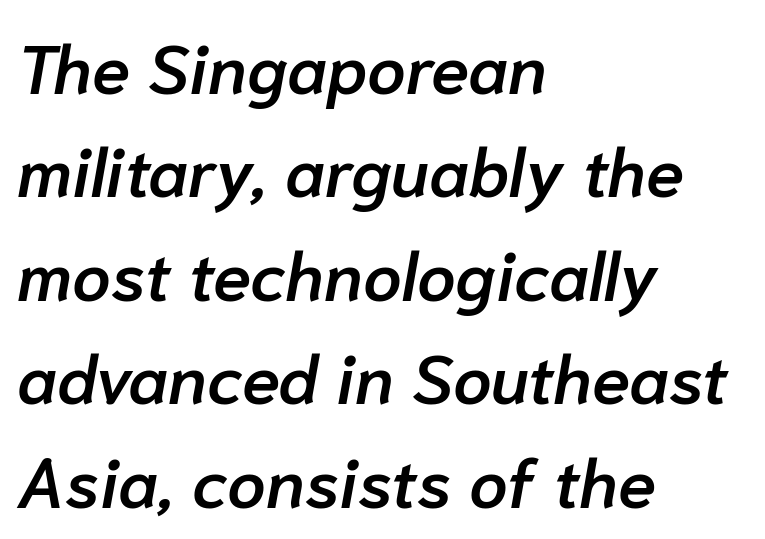
{"italic": "yes", "lean": "right", "slant_degrees": 10, "bold": "semi", "weight": "semibold", "width": "normal", "stroke_contrast": "low", "x_height": "medium", "monospaced": "no", "underline": "no", "align": "left", "line_spacing": "normal", "line_spacing_ratio": 1.5, "letter_spacing": "normal", "letter_spacing_em": 0.0, "glyph_px": 69}
